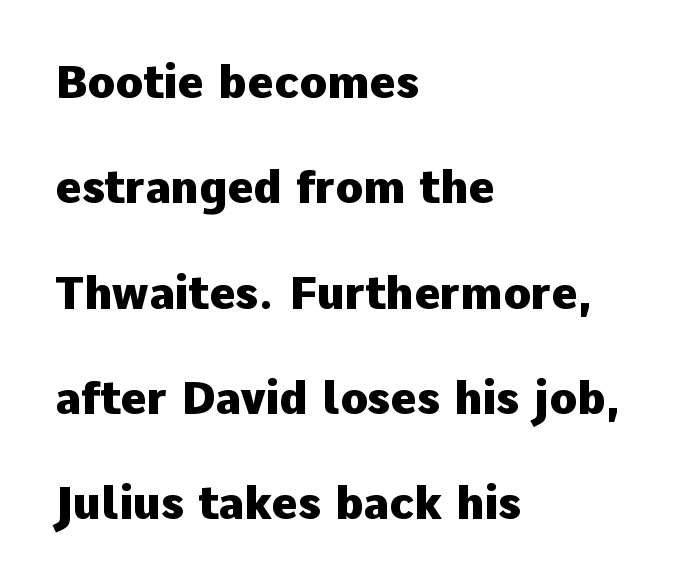
Q: Is the text bold? A: Yes.
Q: Is the text italic (slanted)? A: No, it is upright.
Q: Is the typeface a serif or a sans-serif typeface? A: Sans-serif.
Q: Is the text underlined? A: No.
Q: How is the paragraph aligned? A: Left-aligned.
Q: Is the spacing between letters normal or unusually wide? A: Normal.
Q: Is the spacing between lines tight, normal or loose? A: Loose.
Q: Width (condensed, normal, or wide)? A: Normal.
Q: Stroke contrast? A: Low.
Q: x-height? A: Medium.
Q: Monospaced? A: No.
